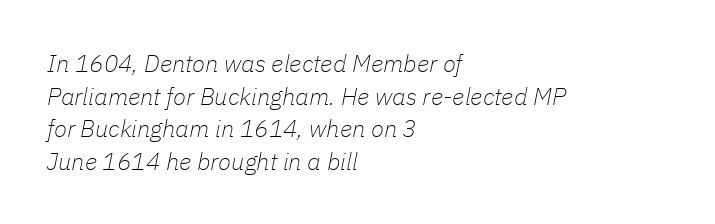
{"italic": "yes", "lean": "right", "slant_degrees": 11, "bold": "no", "underline": "no", "align": "left", "line_spacing": "normal", "line_spacing_ratio": 1.36, "letter_spacing": "normal", "letter_spacing_em": 0.0, "glyph_px": 24}
